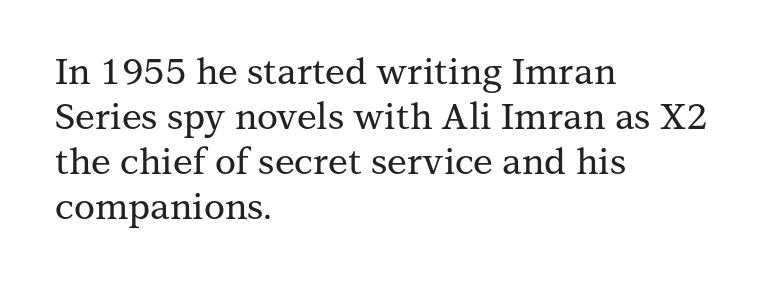
Q: Is the text italic (slanted)? A: No, it is upright.
Q: Is the typeface a serif or a sans-serif typeface? A: Serif.
Q: Is the text underlined? A: No.
Q: How is the paragraph aligned? A: Left-aligned.
Q: Is the spacing between letters normal or unusually wide? A: Normal.
Q: Is the spacing between lines tight, normal or loose? A: Normal.
Q: Width (condensed, normal, or wide)? A: Normal.
Q: Stroke contrast? A: Medium.
Q: x-height? A: Medium.
Q: Monospaced? A: No.
